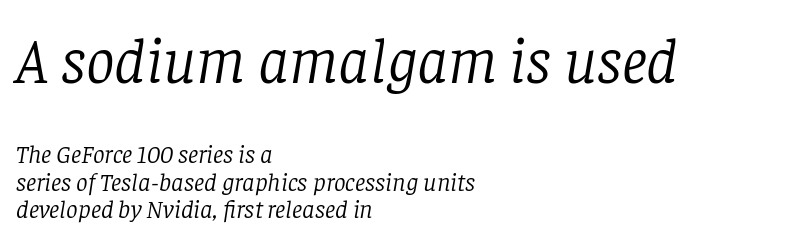
The image shows 64 px light serif type, italic (leaning right); set left-aligned, tight line spacing (1.06x), normal letter spacing, not underlined; the first (top) block is 2.46x larger; low stroke contrast and a large x-height.
